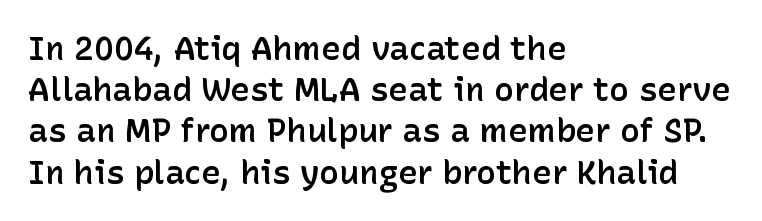
Q: Is the text bold? A: Semi-bold.
Q: Is the text italic (slanted)? A: No, it is upright.
Q: Is the typeface a serif or a sans-serif typeface? A: Sans-serif.
Q: Is the text underlined? A: No.
Q: How is the paragraph aligned? A: Left-aligned.
Q: Is the spacing between letters normal or unusually wide? A: Normal.
Q: Is the spacing between lines tight, normal or loose? A: Normal.
Q: Width (condensed, normal, or wide)? A: Normal.
Q: Stroke contrast? A: Low.
Q: x-height? A: Medium.
Q: Monospaced? A: No.
